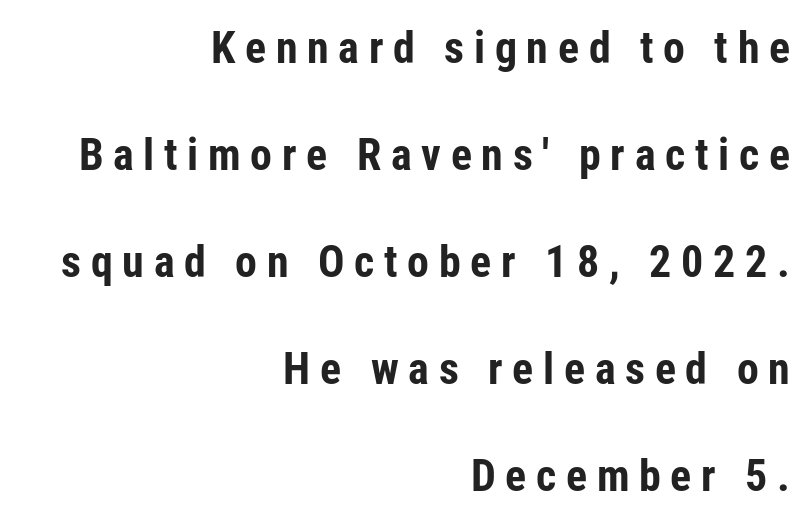
Q: Is the text bold? A: Yes.
Q: Is the text italic (slanted)? A: No, it is upright.
Q: Is the typeface a serif or a sans-serif typeface? A: Sans-serif.
Q: Is the text underlined? A: No.
Q: How is the paragraph aligned? A: Right-aligned.
Q: Is the spacing between letters normal or unusually wide? A: Unusually wide.
Q: Is the spacing between lines tight, normal or loose? A: Loose.
Q: Width (condensed, normal, or wide)? A: Condensed.
Q: Stroke contrast? A: Low.
Q: x-height? A: Medium.
Q: Monospaced? A: No.
